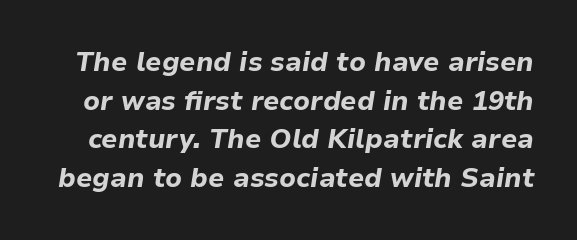
Q: Is the text bold? A: Yes.
Q: Is the text italic (slanted)? A: Yes, it leans right by about 9 degrees.
Q: Is the text underlined? A: No.
Q: Is the spacing between letters normal or unusually wide? A: Normal.
Q: Is the spacing between lines tight, normal or loose? A: Normal.
